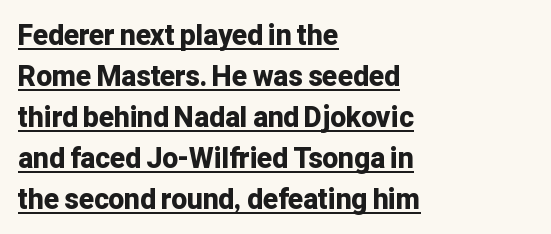
{"serif": "no", "italic": "no", "bold": "yes", "weight": "bold", "width": "normal", "stroke_contrast": "low", "x_height": "medium", "monospaced": "no", "underline": "yes", "align": "left", "line_spacing": "normal", "line_spacing_ratio": 1.46, "letter_spacing": "normal", "letter_spacing_em": 0.0, "glyph_px": 28}
